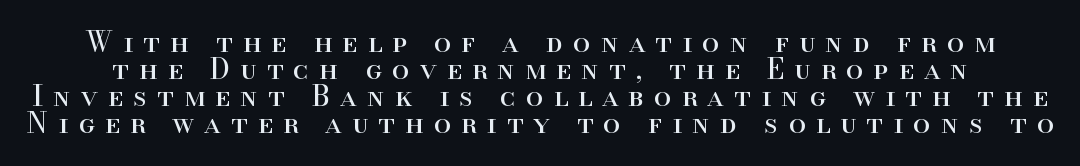
The image shows 28 px regular-weight serif type, upright; set tight line spacing (0.97x), unusually wide letter spacing (+0.36 em), not underlined; high stroke contrast and a small x-height.
